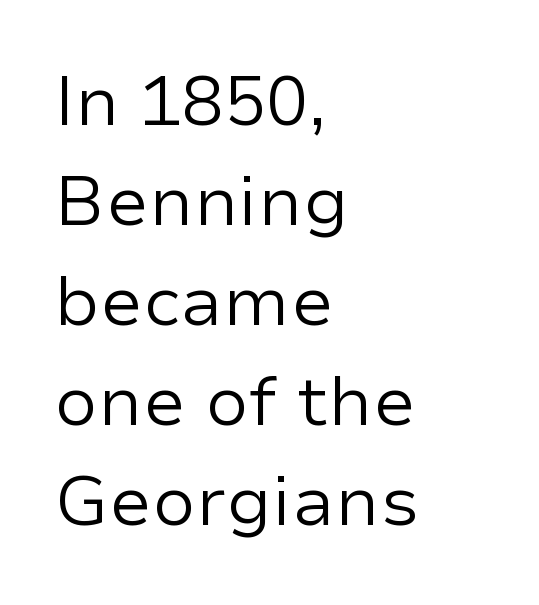
The image shows 70 px regular-weight sans-serif type, upright; set left-aligned, normal line spacing (1.43x), normal letter spacing, not underlined; low stroke contrast and a medium x-height.
